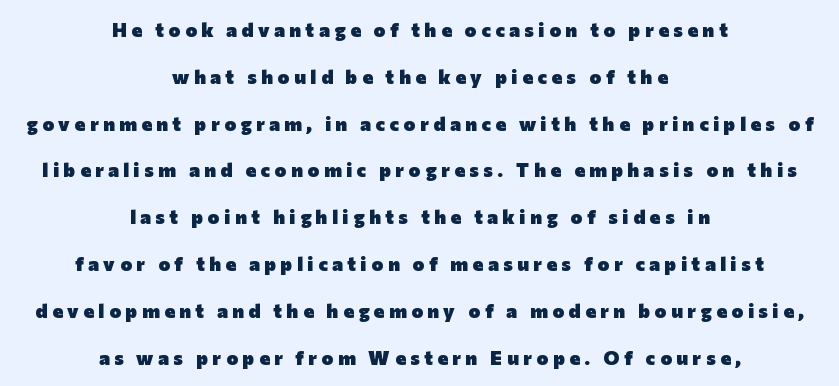
{"italic": "no", "bold": "yes", "underline": "no", "align": "center", "line_spacing": "loose", "line_spacing_ratio": 2.34, "letter_spacing": "wide", "letter_spacing_em": 0.23, "glyph_px": 20}
